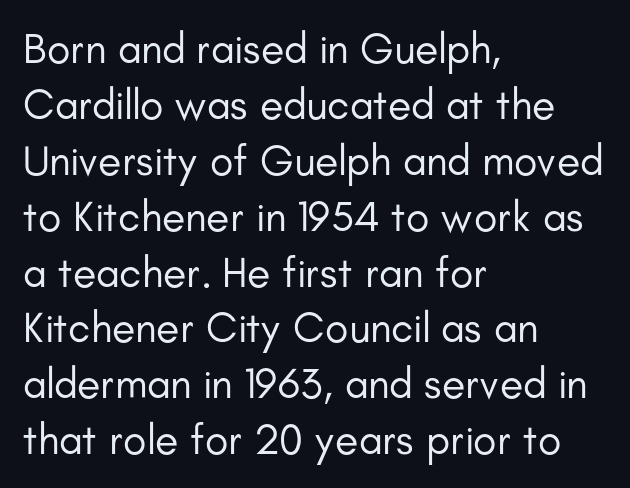
{"serif": "no", "italic": "no", "bold": "no", "weight": "regular", "width": "normal", "stroke_contrast": "low", "x_height": "small", "monospaced": "no", "underline": "no", "align": "left", "line_spacing": "normal", "line_spacing_ratio": 1.3, "letter_spacing": "normal", "letter_spacing_em": 0.0, "glyph_px": 43}
